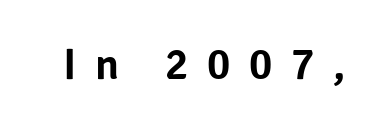
The image shows 44 px sans-serif type, upright; set unusually wide letter spacing (+0.42 em), not underlined; low stroke contrast and a medium x-height.
